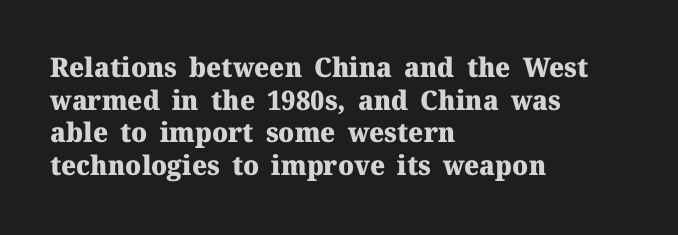
Q: Is the text bold? A: Yes.
Q: Is the text italic (slanted)? A: No, it is upright.
Q: Is the text underlined? A: No.
Q: How is the paragraph aligned? A: Left-aligned.
Q: Is the spacing between letters normal or unusually wide? A: Normal.
